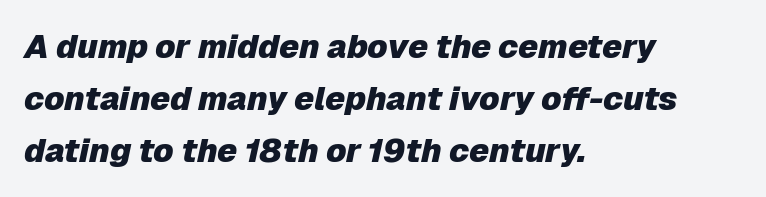
Q: Is the text bold? A: Yes.
Q: Is the text italic (slanted)? A: Yes, it leans right by about 12 degrees.
Q: Is the text underlined? A: No.
Q: How is the paragraph aligned? A: Left-aligned.
Q: Is the spacing between letters normal or unusually wide? A: Normal.
Q: Is the spacing between lines tight, normal or loose? A: Normal.
Q: Width (condensed, normal, or wide)? A: Normal.
Q: Stroke contrast? A: Low.
Q: x-height? A: Medium.
Q: Monospaced? A: No.
